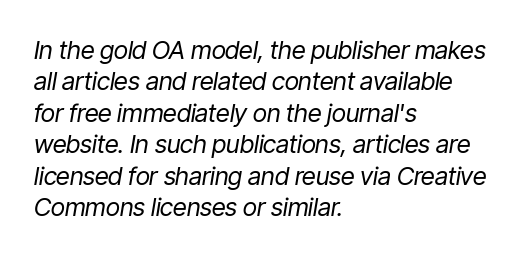
{"italic": "yes", "lean": "right", "slant_degrees": 9, "bold": "no", "underline": "no", "align": "left", "line_spacing": "normal", "line_spacing_ratio": 1.26, "letter_spacing": "normal", "letter_spacing_em": 0.0, "glyph_px": 25}
